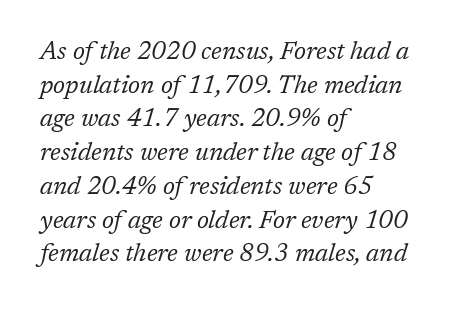
The letters sit at their default tracking, neither squeezed nor spread. Would a proofreader flag this as italicized? Yes. The rag falls on the right side of this text block. Descenders hang freely into open space. A quiet, ordinary-to-light weight characterises the typeface.
